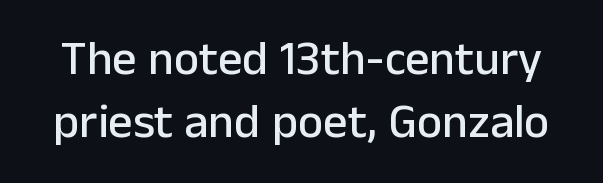
Here the glyphs are tracked normally, forming tight word shapes. Italic: no, the glyphs are upright roman. Check under the words: just untouched page. Is this a fixed-width face? No — the glyphs have proportional, varying widths. The rendering uses a moderate line-height, typical for paragraphs.
